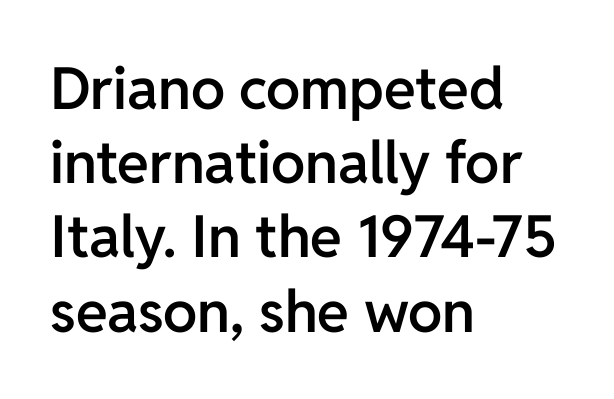
{"serif": "no", "italic": "no", "bold": "semi", "weight": "semibold", "width": "normal", "stroke_contrast": "low", "x_height": "medium", "monospaced": "no", "underline": "no", "align": "left", "line_spacing": "normal", "line_spacing_ratio": 1.28, "letter_spacing": "normal", "letter_spacing_em": 0.0, "glyph_px": 58}
